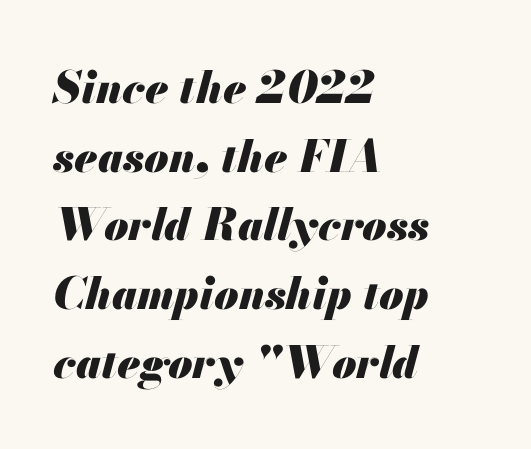
{"italic": "yes", "lean": "right", "slant_degrees": 13, "bold": "yes", "weight": "heavy", "width": "normal", "stroke_contrast": "medium", "x_height": "small", "monospaced": "no", "underline": "no", "align": "left", "line_spacing": "normal", "line_spacing_ratio": 1.56, "letter_spacing": "normal", "letter_spacing_em": 0.0, "glyph_px": 44}
